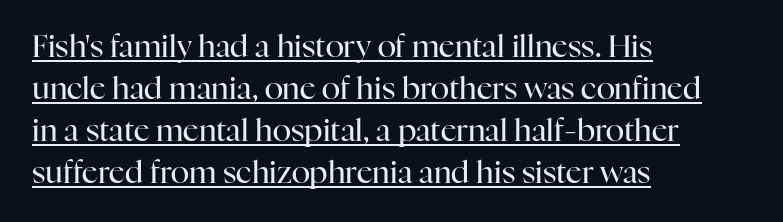
{"serif": "yes", "italic": "no", "bold": "no", "weight": "regular", "width": "normal", "stroke_contrast": "high", "x_height": "medium", "monospaced": "no", "underline": "yes", "align": "left", "line_spacing": "normal", "line_spacing_ratio": 1.35, "letter_spacing": "normal", "letter_spacing_em": 0.0, "glyph_px": 31}
